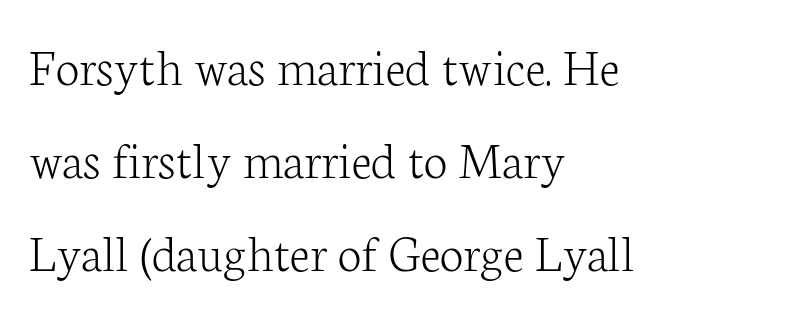
A light-to-regular cut is what we see here. A bare baseline throughout the passage. These lines are composed in type with serifs. Unlike italic type, these characters show no tilt at all.
